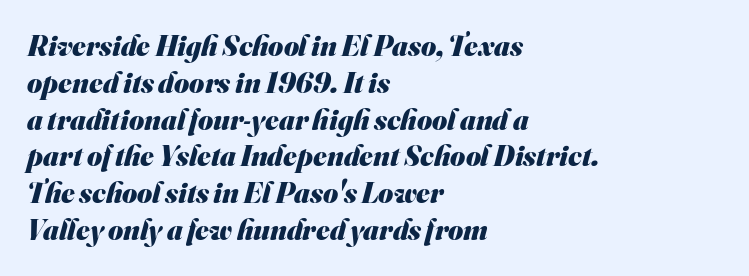
Q: Is the text bold? A: Yes.
Q: Is the typeface a serif or a sans-serif typeface? A: Sans-serif.
Q: Is the text underlined? A: No.
Q: How is the paragraph aligned? A: Left-aligned.
Q: Is the spacing between letters normal or unusually wide? A: Normal.
Q: Is the spacing between lines tight, normal or loose? A: Normal.
Q: Width (condensed, normal, or wide)? A: Normal.
Q: Stroke contrast? A: Medium.
Q: x-height? A: Small.
Q: Monospaced? A: No.
